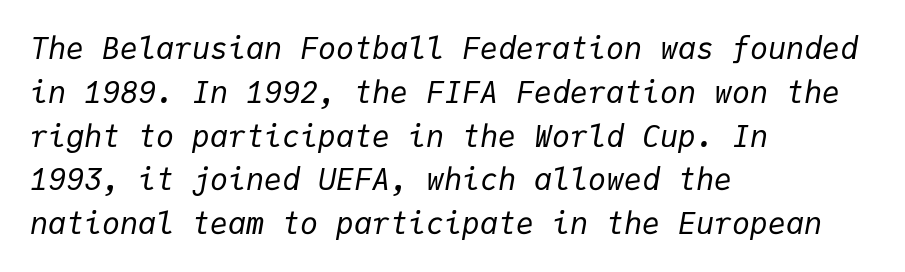
Q: Is the text bold? A: No.
Q: Is the text italic (slanted)? A: Yes, it leans right by about 9 degrees.
Q: Is the text underlined? A: No.
Q: How is the paragraph aligned? A: Left-aligned.
Q: Is the spacing between letters normal or unusually wide? A: Normal.
Q: Is the spacing between lines tight, normal or loose? A: Normal.
Q: Width (condensed, normal, or wide)? A: Normal.
Q: Stroke contrast? A: Low.
Q: x-height? A: Medium.
Q: Monospaced? A: Yes.
